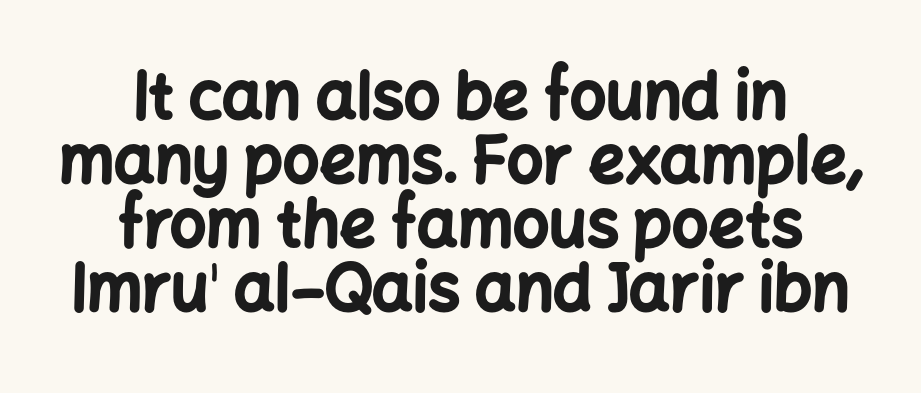
The image shows 64 px bold sans-serif type, upright; set centered, tight line spacing (1.0x), normal letter spacing, not underlined; low stroke contrast and a medium x-height.
